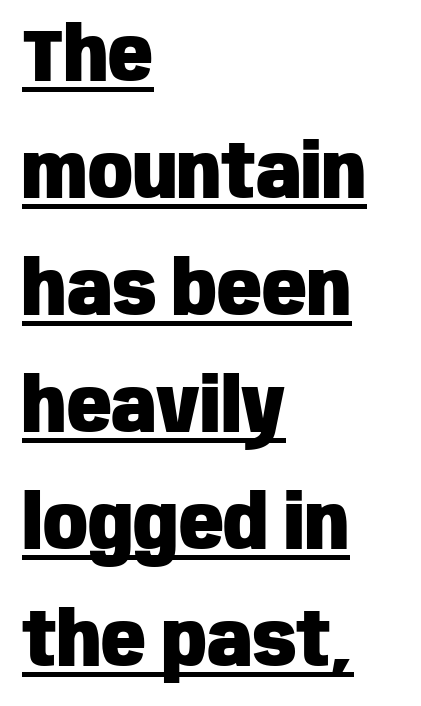
Q: Is the text bold? A: Yes.
Q: Is the text italic (slanted)? A: No, it is upright.
Q: Is the typeface a serif or a sans-serif typeface? A: Sans-serif.
Q: Is the text underlined? A: Yes.
Q: How is the paragraph aligned? A: Left-aligned.
Q: Is the spacing between letters normal or unusually wide? A: Normal.
Q: Is the spacing between lines tight, normal or loose? A: Normal.
Q: Width (condensed, normal, or wide)? A: Condensed.
Q: Stroke contrast? A: Low.
Q: x-height? A: Large.
Q: Monospaced? A: No.
